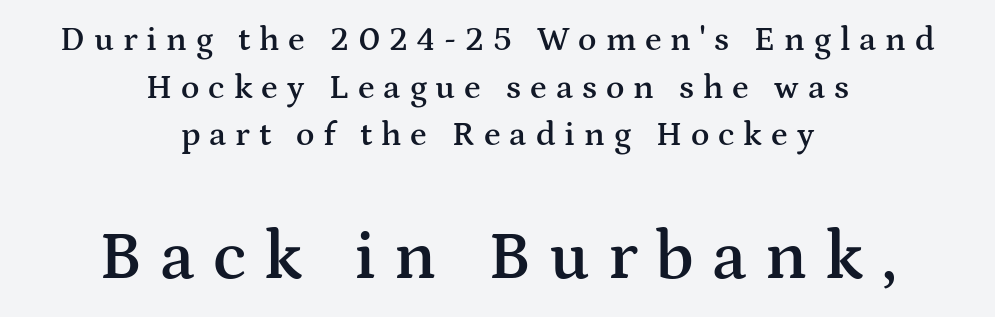
The image shows 69 px semibold, wide serif type, upright; set centered, normal line spacing (1.4x), unusually wide letter spacing (+0.26 em), not underlined; the second (bottom) block is 2.03x larger; medium stroke contrast and a medium x-height.
